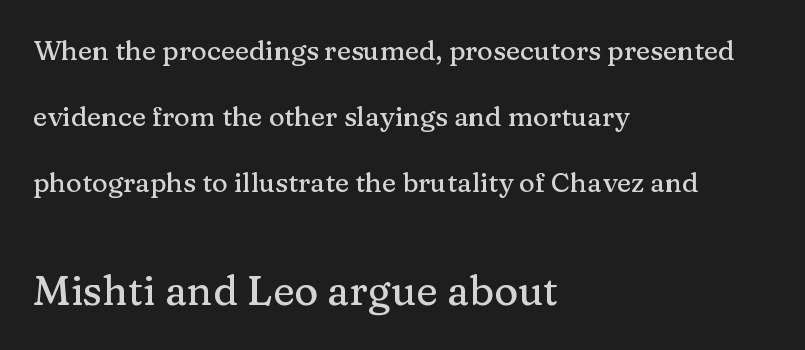
Examine the stroke ends and you'll spot serifs. Students, observe: this is what heavily led, spacious text looks like. The foot of each line stays bare and open. Each letter keeps its own natural width here, so spacing adapts to shape. These two chunks differ in scale, with the bottom chunk taking the larger measure. Nobody touched the tracking dial on this one.
